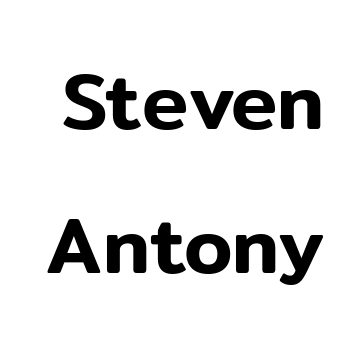
Short note: letters normally spaced. To sum up the face: it is a sans, with no serifs. Is this a fixed-width face? No — the glyphs have proportional, varying widths. Italic? Not at all — the glyphs are vertical.
